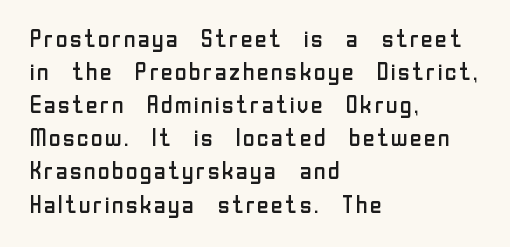
{"italic": "no", "bold": "no", "underline": "no", "align": "left", "line_spacing": "normal", "line_spacing_ratio": 1.38, "letter_spacing": "normal", "letter_spacing_em": 0.0, "glyph_px": 24}
